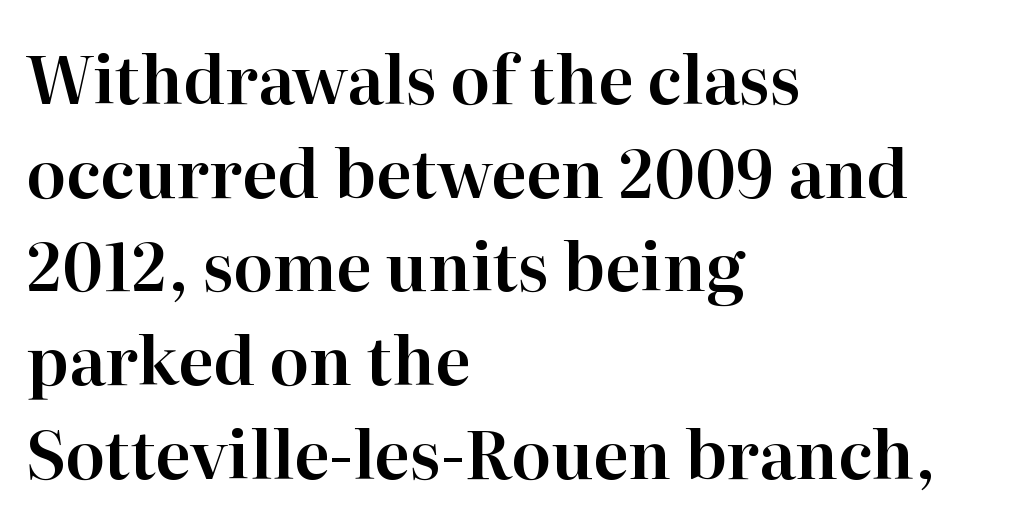
Q: Is the text italic (slanted)? A: No, it is upright.
Q: Is the typeface a serif or a sans-serif typeface? A: Serif.
Q: Is the text underlined? A: No.
Q: How is the paragraph aligned? A: Left-aligned.
Q: Is the spacing between letters normal or unusually wide? A: Normal.
Q: Is the spacing between lines tight, normal or loose? A: Normal.
Q: Width (condensed, normal, or wide)? A: Normal.
Q: Stroke contrast? A: High.
Q: x-height? A: Medium.
Q: Monospaced? A: No.
